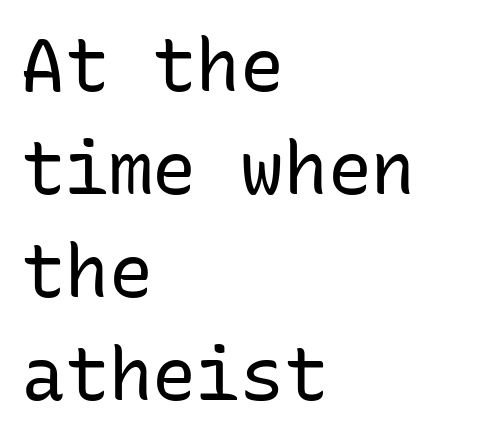
Q: Is the text bold? A: No.
Q: Is the text italic (slanted)? A: No, it is upright.
Q: Is the typeface a serif or a sans-serif typeface? A: Sans-serif.
Q: Is the text underlined? A: No.
Q: How is the paragraph aligned? A: Left-aligned.
Q: Is the spacing between letters normal or unusually wide? A: Normal.
Q: Is the spacing between lines tight, normal or loose? A: Normal.
Q: Width (condensed, normal, or wide)? A: Normal.
Q: Stroke contrast? A: Low.
Q: x-height? A: Medium.
Q: Monospaced? A: Yes.
